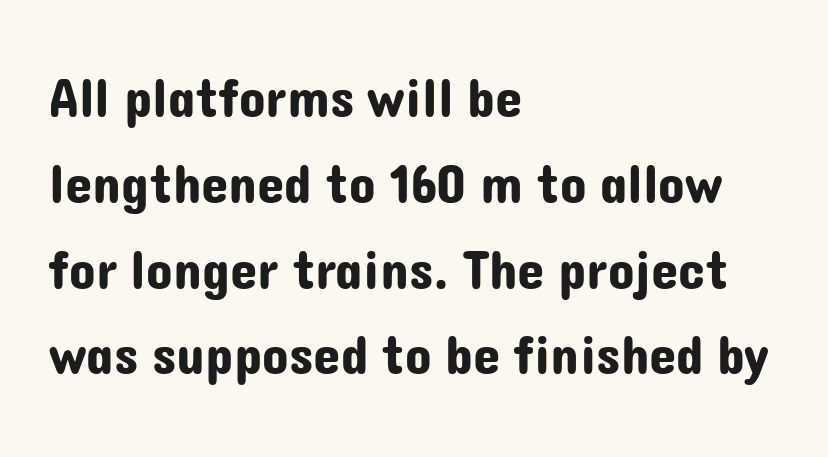
{"serif": "no", "italic": "no", "width": "normal", "stroke_contrast": "low", "x_height": "medium", "monospaced": "no", "underline": "no", "align": "left", "line_spacing": "normal", "line_spacing_ratio": 1.56, "letter_spacing": "normal", "letter_spacing_em": 0.0, "glyph_px": 55}
